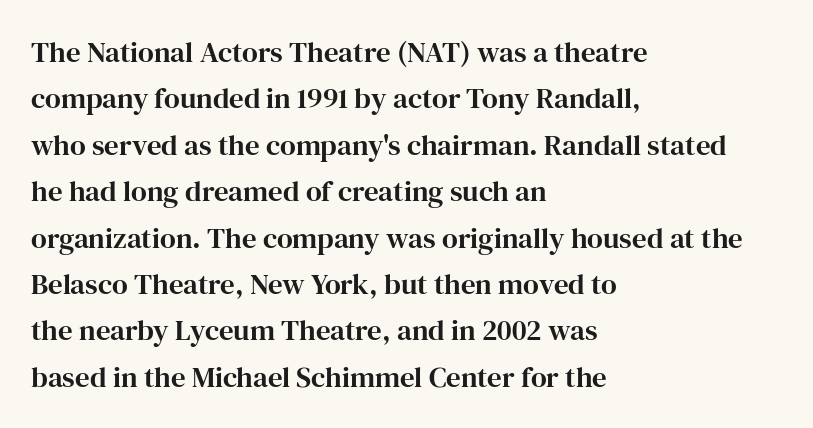
The image shows 29 px serif type, upright; set left-aligned, normal line spacing (1.6x), normal letter spacing, not underlined; high stroke contrast and a medium x-height.
